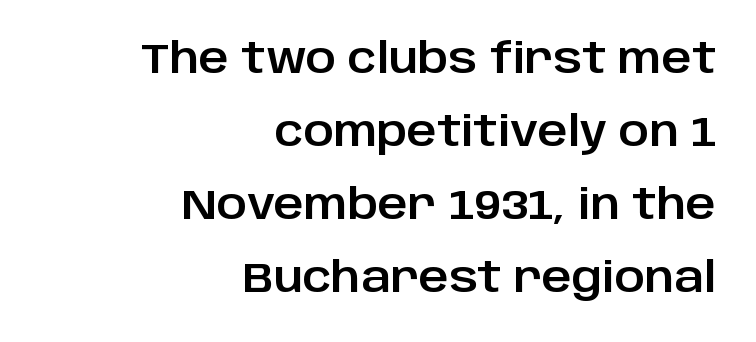
Does the type have serifs? No, each stem ends abruptly. The letters advance in unequal steps, a hallmark of proportional type. Italic: no, the glyphs are upright roman. This rendering uses right alignment, leaving the left contour irregular.
